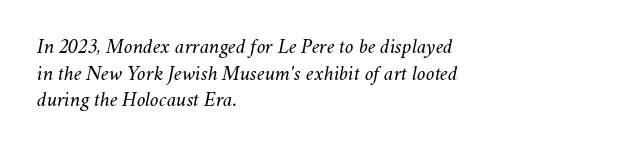
{"italic": "yes", "lean": "right", "slant_degrees": 11, "bold": "no", "underline": "no", "align": "left", "line_spacing": "normal", "line_spacing_ratio": 1.27, "letter_spacing": "normal", "letter_spacing_em": 0.0, "glyph_px": 21}
